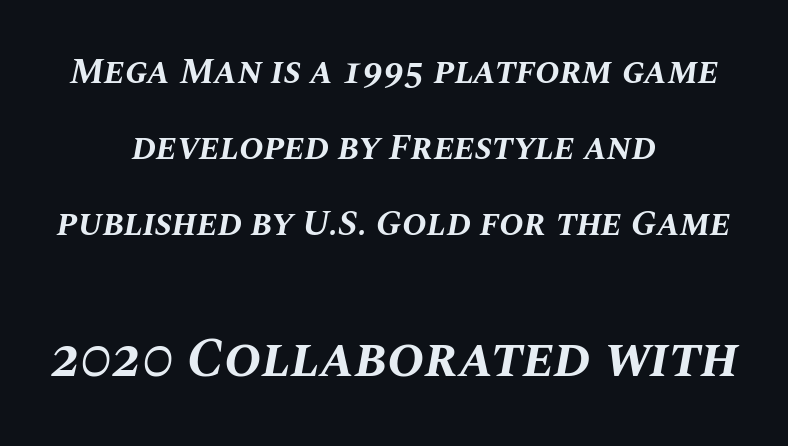
The image shows 56 px bold type, italic (leaning right); set centered, loose line spacing (2.06x), normal letter spacing, not underlined; the second (bottom) block is 1.51x larger; medium stroke contrast and a large x-height.
